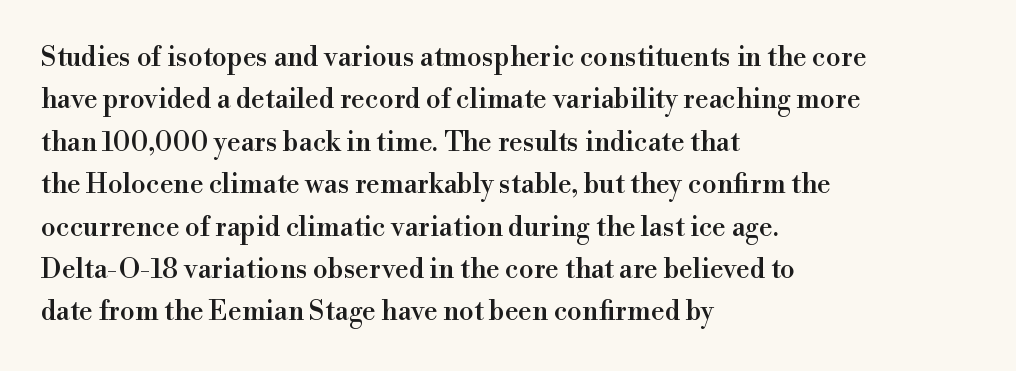
The image shows 27 px text type, upright; set left-aligned, normal line spacing (1.57x), normal letter spacing, not underlined.
